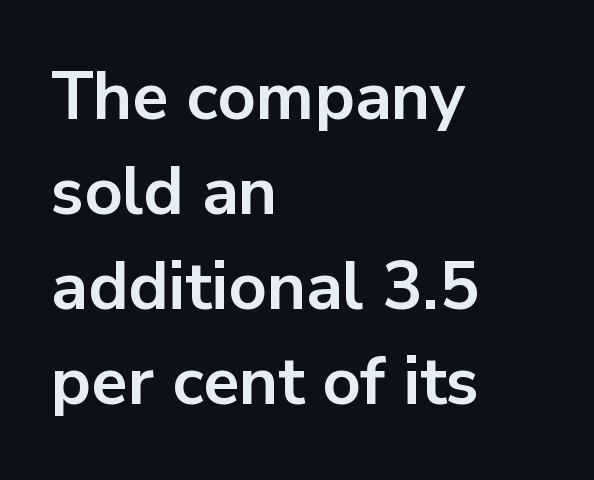
Q: Is the text bold? A: Yes.
Q: Is the text italic (slanted)? A: No, it is upright.
Q: Is the typeface a serif or a sans-serif typeface? A: Sans-serif.
Q: Is the text underlined? A: No.
Q: How is the paragraph aligned? A: Left-aligned.
Q: Is the spacing between letters normal or unusually wide? A: Normal.
Q: Is the spacing between lines tight, normal or loose? A: Normal.
Q: Width (condensed, normal, or wide)? A: Normal.
Q: Stroke contrast? A: Low.
Q: x-height? A: Medium.
Q: Monospaced? A: No.
